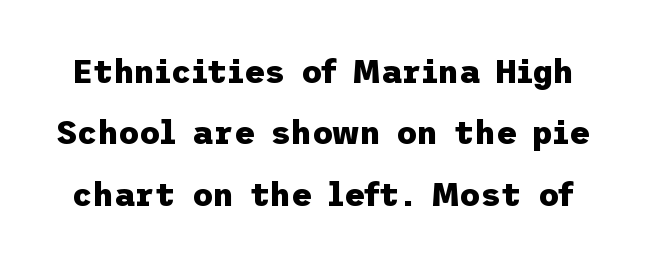
{"serif": "no", "italic": "no", "bold": "yes", "weight": "heavy", "width": "normal", "stroke_contrast": "low", "x_height": "medium", "underline": "no", "line_spacing": "loose", "line_spacing_ratio": 1.92, "letter_spacing": "normal", "letter_spacing_em": 0.0, "glyph_px": 32}
